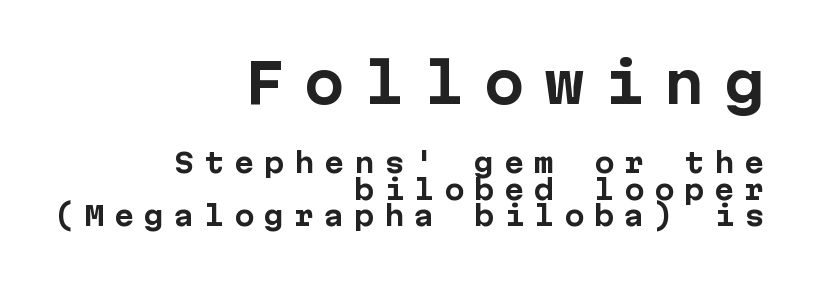
{"serif": "no", "italic": "no", "bold": "yes", "weight": "bold", "width": "normal", "stroke_contrast": "low", "x_height": "medium", "monospaced": "yes", "underline": "no", "align": "right", "line_spacing": "tight", "line_spacing_ratio": 0.98, "letter_spacing": "wide", "letter_spacing_em": 0.36, "larger_block": "first", "size_ratio": 2.0, "glyph_px": 54}
